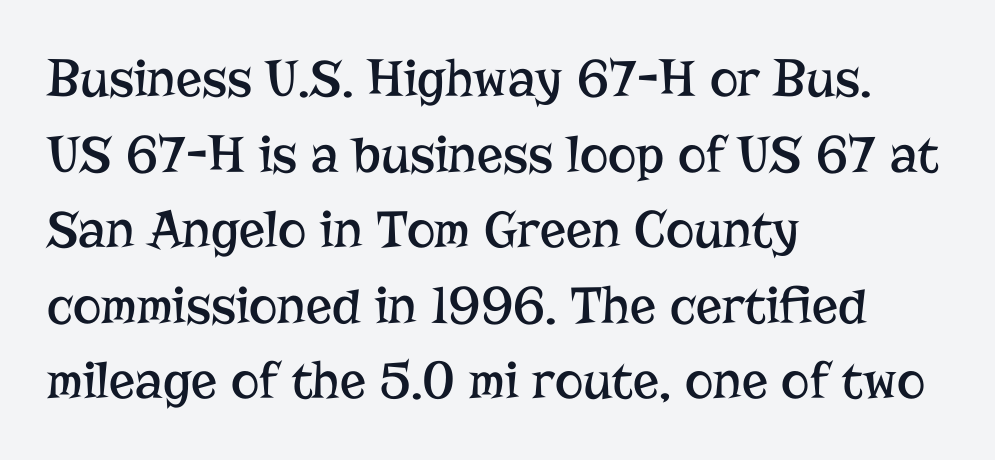
The image shows 54 px regular-weight serif type, upright; set left-aligned, normal line spacing (1.4x), normal letter spacing, not underlined; low stroke contrast and a medium x-height.
